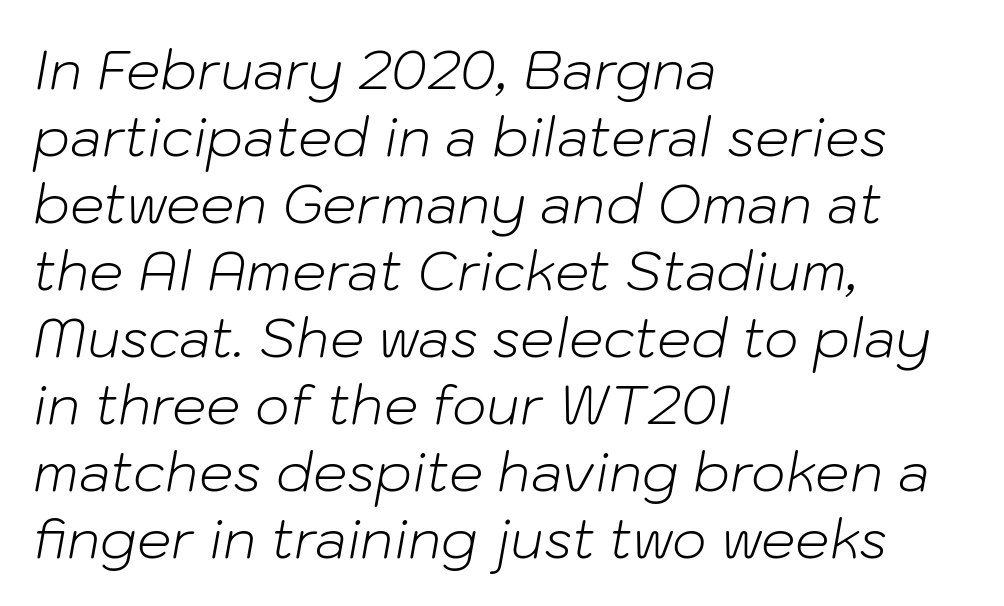
The image shows 54 px light type, italic (leaning right); set left-aligned, line spacing 1.24x, normal letter spacing, not underlined; low stroke contrast and a medium x-height.
